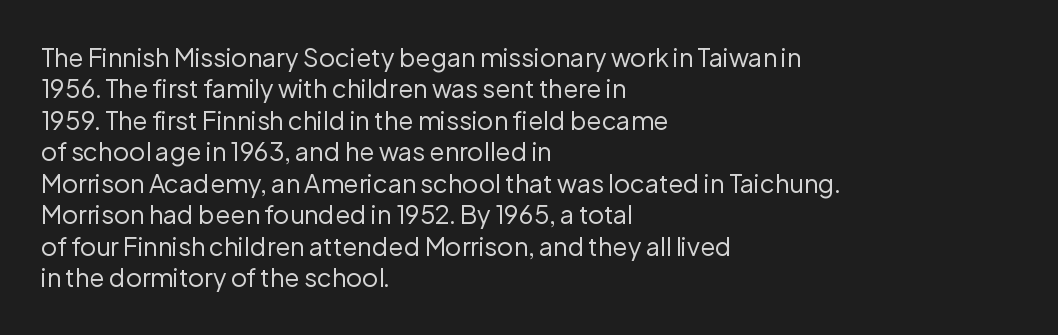
No letter is thick-stroked: the sample isn't bold. This is roman type, the default non-slanted kind. One glance says typical: line gaps are just what's usual. Plain, unruled lines of type. This sample is left-justified, so line endings fall wherever the words run out.
